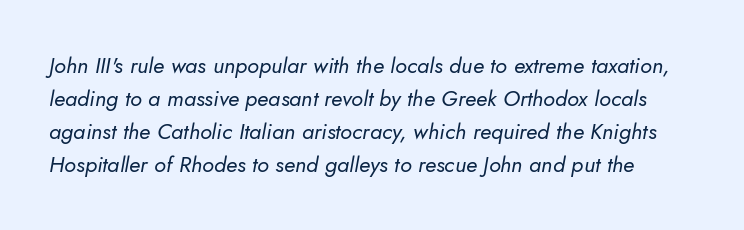
{"italic": "yes", "lean": "right", "slant_degrees": 10, "bold": "no", "underline": "no", "line_spacing": "normal", "line_spacing_ratio": 1.5, "letter_spacing": "normal", "letter_spacing_em": 0.0, "glyph_px": 22}
